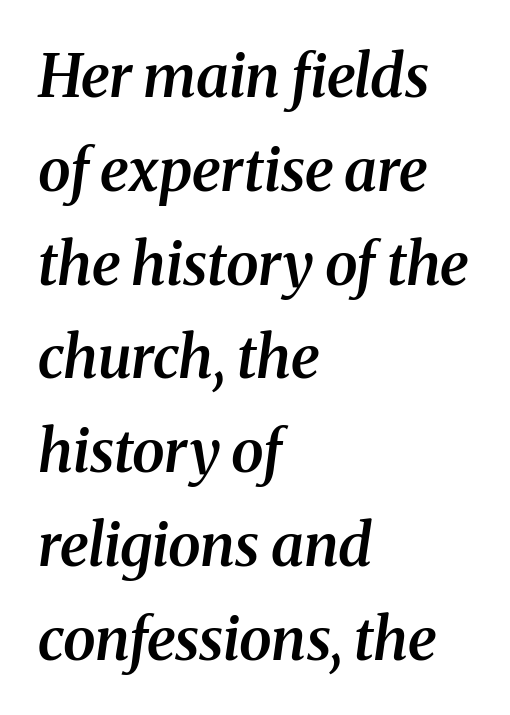
The image shows 59 px semibold serif type, italic (leaning right); set left-aligned, normal line spacing (1.59x), normal letter spacing, not underlined; medium stroke contrast and a medium x-height.
